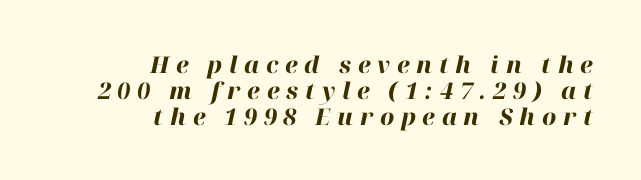
The image shows 23 px bold type, italic (leaning right); set right-aligned, tight line spacing (1.13x), unusually wide letter spacing (+0.29 em), not underlined.
